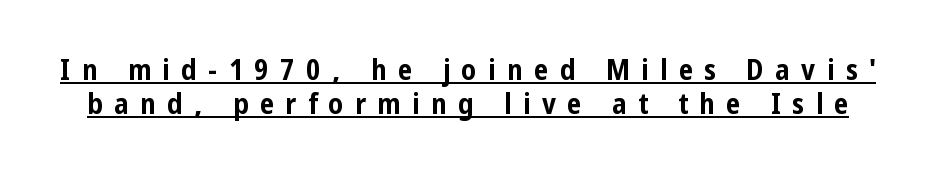
Summary of weight: heavy, a full bold. The passage shown is underscored from start to finish. Examine the stroke ends and you'll find no serifs. The passage shown is typed in a proportional face where columns would drift.
